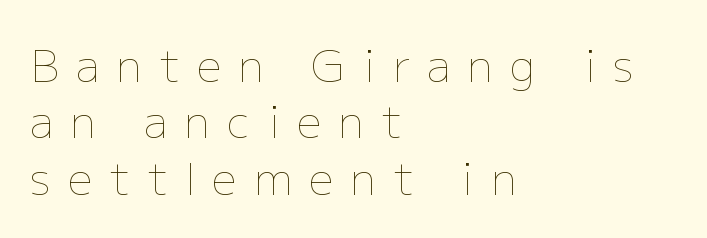
The image shows 44 px thin type, upright; set left-aligned, normal line spacing (1.28x), unusually wide letter spacing (+0.39 em), not underlined; low stroke contrast and a medium x-height.
